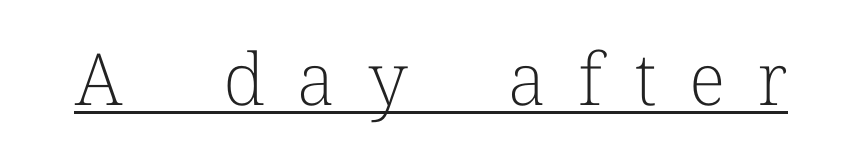
Q: Is the text bold? A: No.
Q: Is the text italic (slanted)? A: No, it is upright.
Q: Is the typeface a serif or a sans-serif typeface? A: Serif.
Q: Is the text underlined? A: Yes.
Q: Is the spacing between letters normal or unusually wide? A: Unusually wide.
Q: Width (condensed, normal, or wide)? A: Normal.
Q: Stroke contrast? A: Low.
Q: x-height? A: Medium.
Q: Monospaced? A: No.
